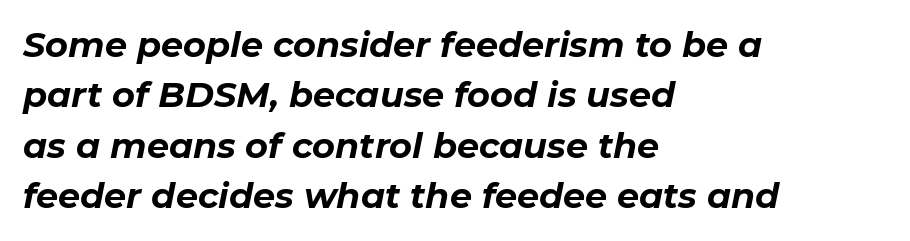
{"italic": "yes", "lean": "right", "slant_degrees": 11, "bold": "yes", "weight": "bold", "width": "normal", "stroke_contrast": "low", "x_height": "medium", "monospaced": "no", "underline": "no", "align": "left", "line_spacing": "normal", "line_spacing_ratio": 1.44, "letter_spacing": "normal", "letter_spacing_em": 0.0, "glyph_px": 35}
